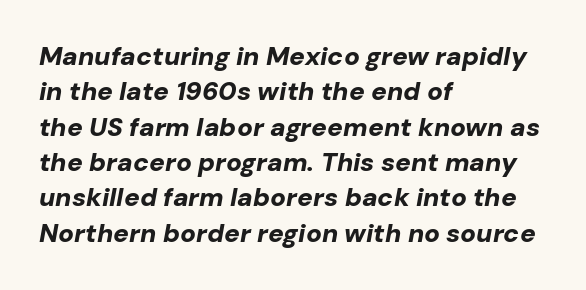
Q: Is the text bold? A: Yes.
Q: Is the text italic (slanted)? A: Yes, it leans right by about 10 degrees.
Q: Is the text underlined? A: No.
Q: How is the paragraph aligned? A: Left-aligned.
Q: Is the spacing between letters normal or unusually wide? A: Normal.
Q: Is the spacing between lines tight, normal or loose? A: Normal.
